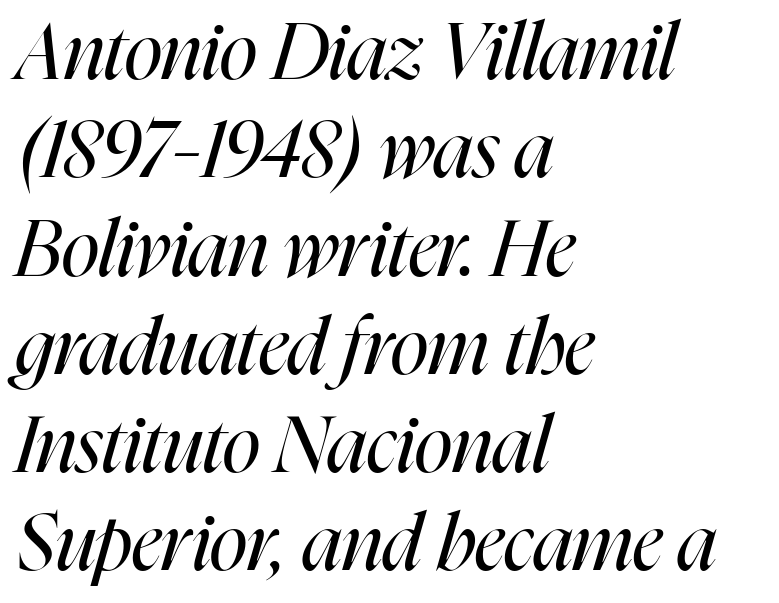
Q: Is the text bold? A: No.
Q: Is the text italic (slanted)? A: Yes, it leans right by about 16 degrees.
Q: Is the text underlined? A: No.
Q: How is the paragraph aligned? A: Left-aligned.
Q: Is the spacing between letters normal or unusually wide? A: Normal.
Q: Is the spacing between lines tight, normal or loose? A: Normal.
Q: Width (condensed, normal, or wide)? A: Condensed.
Q: Stroke contrast? A: High.
Q: x-height? A: Medium.
Q: Monospaced? A: No.
